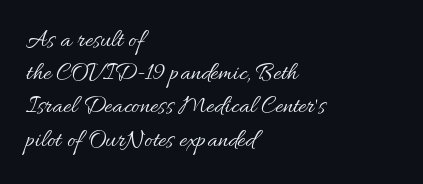
These lines sit exactly where default settings would place them. Decoration check: the copy has no underline. The typeface has the unassuming heft of standard copy or less. Horizontal alignment here is leftward, the default for most running prose.
